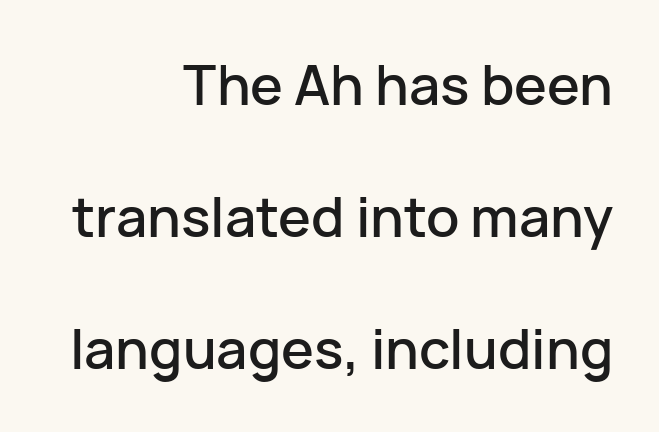
Q: Is the text italic (slanted)? A: No, it is upright.
Q: Is the typeface a serif or a sans-serif typeface? A: Sans-serif.
Q: Is the text underlined? A: No.
Q: How is the paragraph aligned? A: Right-aligned.
Q: Is the spacing between letters normal or unusually wide? A: Normal.
Q: Is the spacing between lines tight, normal or loose? A: Loose.
Q: Width (condensed, normal, or wide)? A: Normal.
Q: Stroke contrast? A: Low.
Q: x-height? A: Medium.
Q: Monospaced? A: No.
